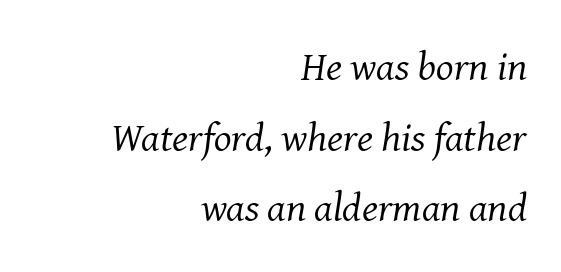
An italicized treatment has been applied to the whole sample. Compared with typical body copy, the letter spacing here is the same. Note the varied advance widths — an 'i' is clearly narrower than an 'm'. Each row of text sits above clean, open space. Short and long lines alike share a common ending point at right.
